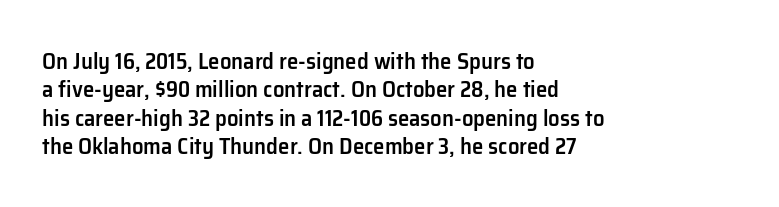
{"italic": "no", "bold": "semi", "underline": "no", "align": "left", "line_spacing_ratio": 1.23, "letter_spacing": "normal", "letter_spacing_em": 0.0, "glyph_px": 23}
